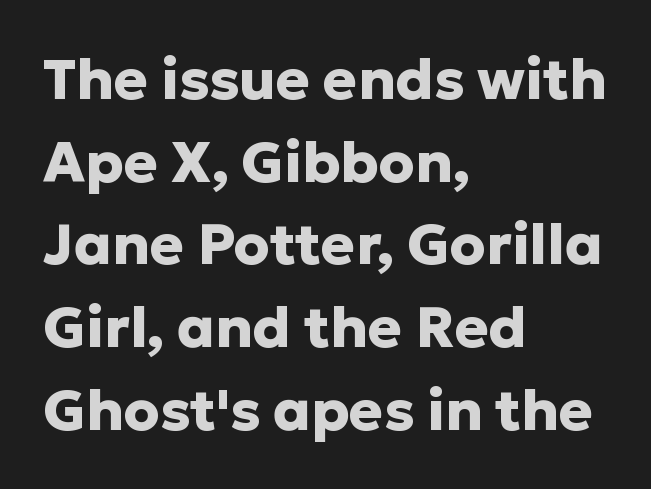
{"serif": "no", "italic": "no", "bold": "yes", "weight": "heavy", "width": "normal", "stroke_contrast": "low", "x_height": "medium", "monospaced": "no", "underline": "no", "align": "left", "line_spacing": "normal", "line_spacing_ratio": 1.45, "letter_spacing": "normal", "letter_spacing_em": 0.0, "glyph_px": 57}
